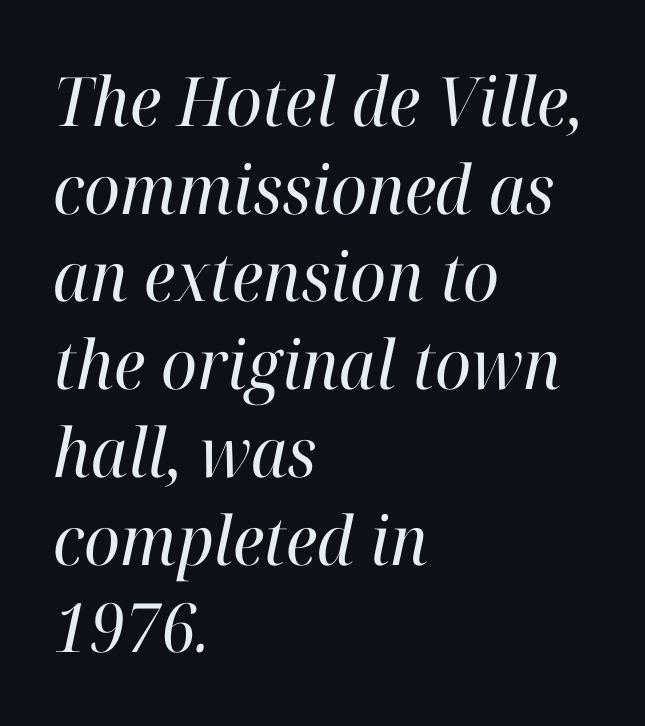
{"serif": "yes", "italic": "yes", "lean": "right", "slant_degrees": 12, "bold": "no", "weight": "regular", "width": "normal", "stroke_contrast": "high", "x_height": "medium", "monospaced": "no", "underline": "no", "align": "left", "line_spacing": "normal", "line_spacing_ratio": 1.29, "letter_spacing": "normal", "letter_spacing_em": 0.0, "glyph_px": 68}
